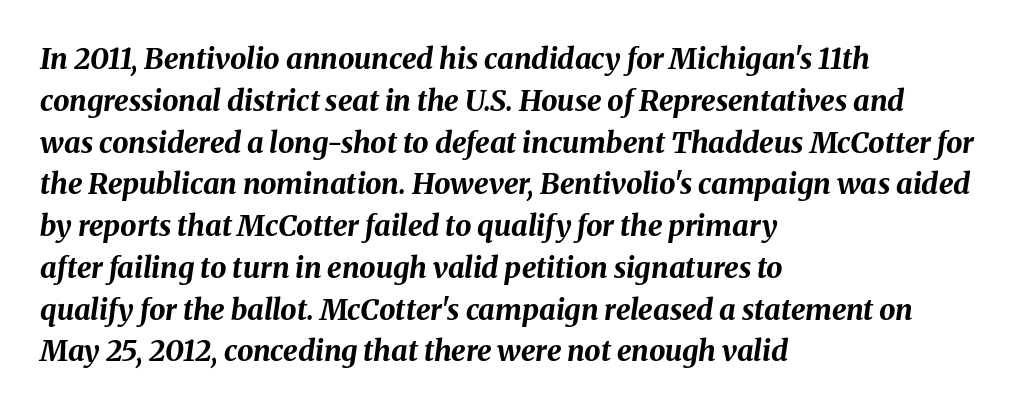
Q: Is the text bold? A: Yes.
Q: Is the text italic (slanted)? A: Yes, it leans right by about 8 degrees.
Q: Is the text underlined? A: No.
Q: How is the paragraph aligned? A: Left-aligned.
Q: Is the spacing between letters normal or unusually wide? A: Normal.
Q: Is the spacing between lines tight, normal or loose? A: Normal.
Q: Width (condensed, normal, or wide)? A: Normal.
Q: Stroke contrast? A: Medium.
Q: x-height? A: Medium.
Q: Monospaced? A: No.
